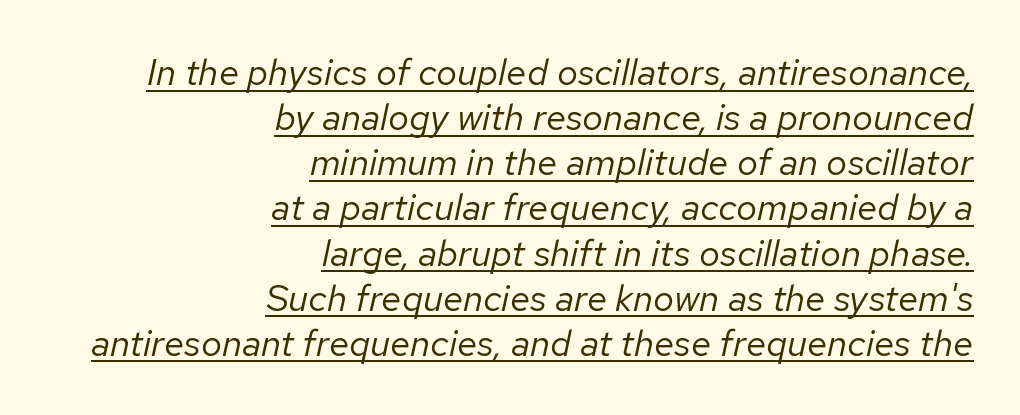
Q: Is the text bold? A: No.
Q: Is the text italic (slanted)? A: Yes, it leans right by about 12 degrees.
Q: Is the text underlined? A: Yes.
Q: How is the paragraph aligned? A: Right-aligned.
Q: Is the spacing between letters normal or unusually wide? A: Normal.
Q: Width (condensed, normal, or wide)? A: Normal.
Q: Stroke contrast? A: Low.
Q: x-height? A: Medium.
Q: Monospaced? A: No.
